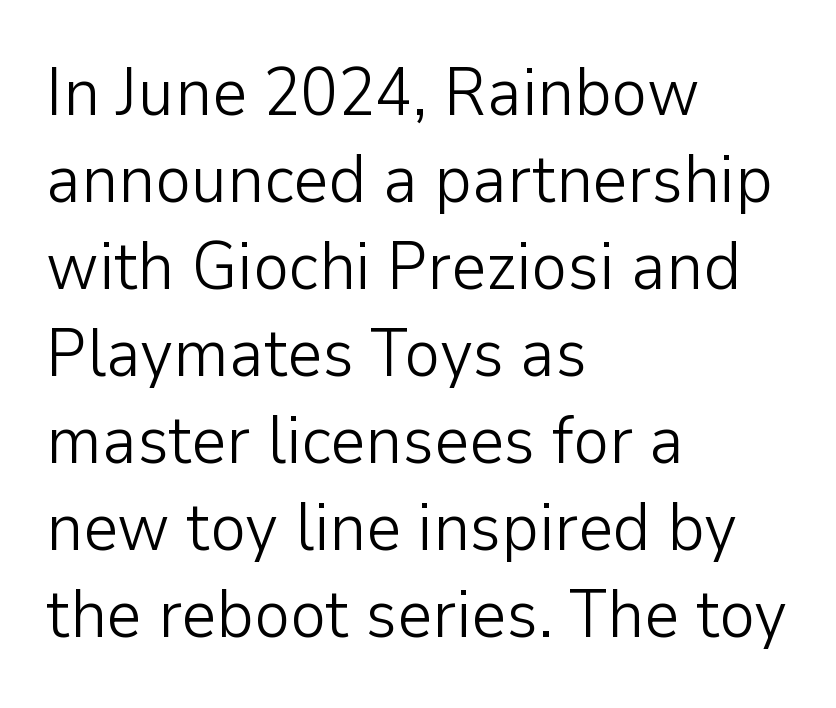
Q: Is the text bold? A: No.
Q: Is the text italic (slanted)? A: No, it is upright.
Q: Is the typeface a serif or a sans-serif typeface? A: Sans-serif.
Q: Is the text underlined? A: No.
Q: How is the paragraph aligned? A: Left-aligned.
Q: Is the spacing between letters normal or unusually wide? A: Normal.
Q: Is the spacing between lines tight, normal or loose? A: Normal.
Q: Width (condensed, normal, or wide)? A: Normal.
Q: Stroke contrast? A: Low.
Q: x-height? A: Medium.
Q: Monospaced? A: No.
